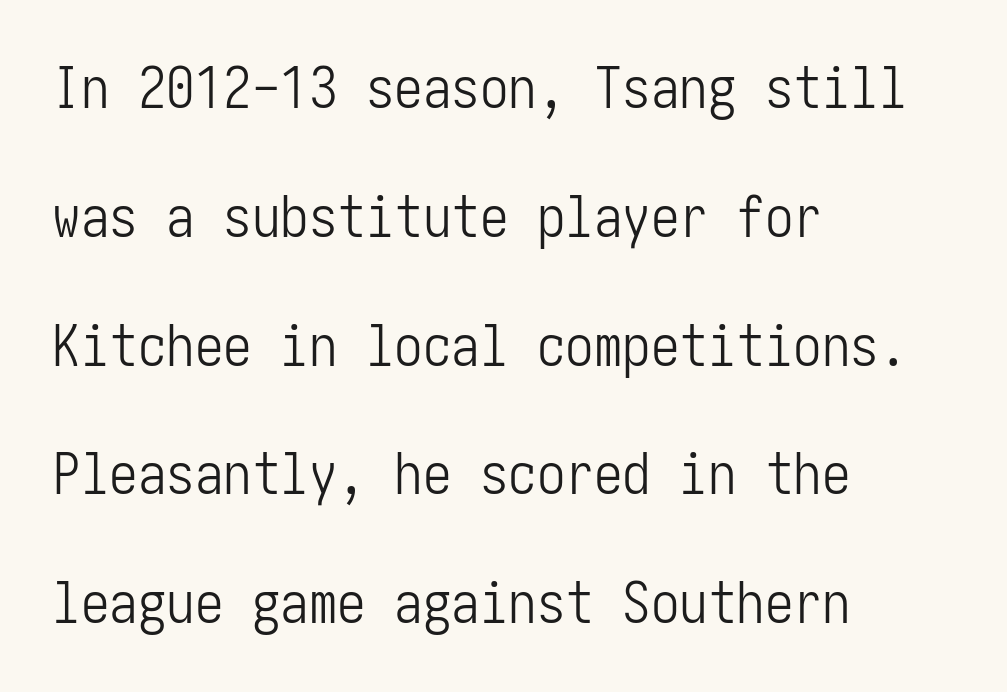
The image shows 57 px light, condensed sans-serif type, upright; set left-aligned, loose line spacing (2.26x), normal letter spacing, not underlined; low stroke contrast and a medium x-height.
